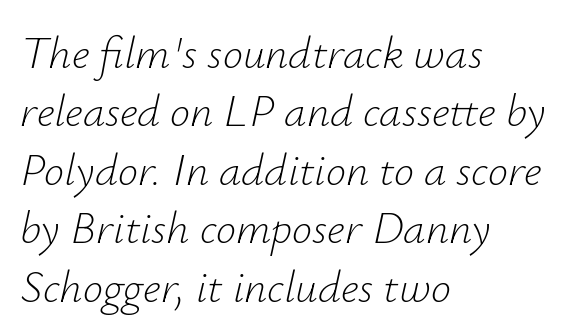
Q: Is the text bold? A: No.
Q: Is the text italic (slanted)? A: Yes, it leans right by about 12 degrees.
Q: Is the text underlined? A: No.
Q: How is the paragraph aligned? A: Left-aligned.
Q: Is the spacing between letters normal or unusually wide? A: Normal.
Q: Is the spacing between lines tight, normal or loose? A: Normal.
Q: Width (condensed, normal, or wide)? A: Normal.
Q: Stroke contrast? A: Low.
Q: x-height? A: Small.
Q: Monospaced? A: No.
